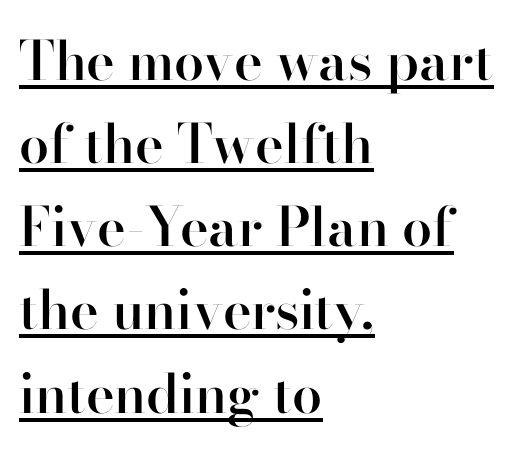
Q: Is the text bold? A: Semi-bold.
Q: Is the text italic (slanted)? A: No, it is upright.
Q: Is the typeface a serif or a sans-serif typeface? A: Sans-serif.
Q: Is the text underlined? A: Yes.
Q: How is the paragraph aligned? A: Left-aligned.
Q: Is the spacing between letters normal or unusually wide? A: Normal.
Q: Is the spacing between lines tight, normal or loose? A: Normal.
Q: Width (condensed, normal, or wide)? A: Normal.
Q: Stroke contrast? A: High.
Q: x-height? A: Small.
Q: Monospaced? A: No.
